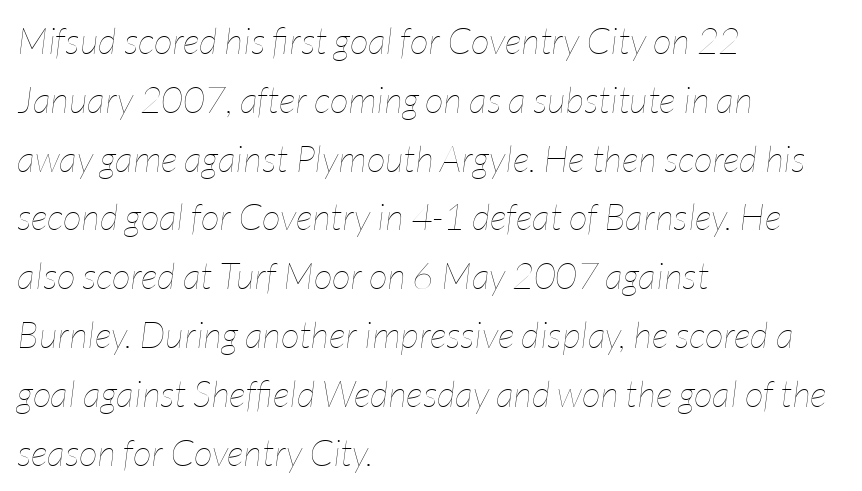
The image shows 37 px thin, condensed type, italic (leaning right); set left-aligned, normal line spacing (1.59x), normal letter spacing, not underlined; low stroke contrast and a medium x-height.
